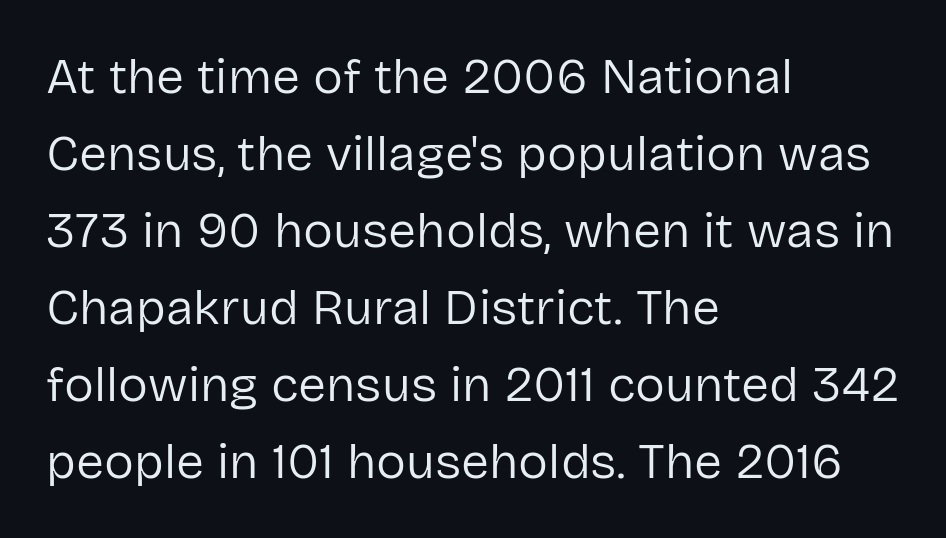
Q: Is the text bold? A: No.
Q: Is the text italic (slanted)? A: No, it is upright.
Q: Is the typeface a serif or a sans-serif typeface? A: Sans-serif.
Q: Is the text underlined? A: No.
Q: How is the paragraph aligned? A: Left-aligned.
Q: Is the spacing between letters normal or unusually wide? A: Normal.
Q: Is the spacing between lines tight, normal or loose? A: Normal.
Q: Width (condensed, normal, or wide)? A: Normal.
Q: Stroke contrast? A: Low.
Q: x-height? A: Medium.
Q: Monospaced? A: No.
